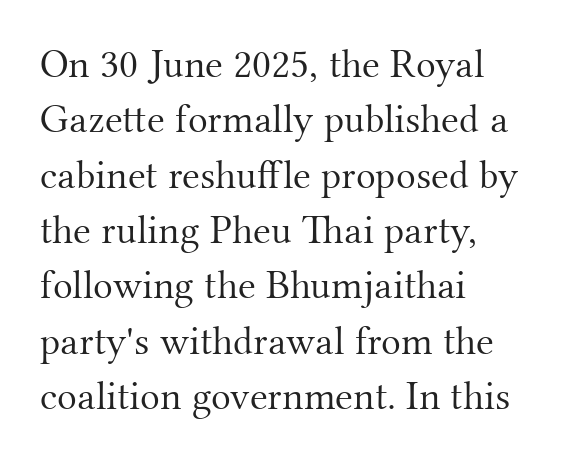
Q: Is the text bold? A: No.
Q: Is the text italic (slanted)? A: No, it is upright.
Q: Is the typeface a serif or a sans-serif typeface? A: Serif.
Q: Is the text underlined? A: No.
Q: How is the paragraph aligned? A: Left-aligned.
Q: Is the spacing between letters normal or unusually wide? A: Normal.
Q: Is the spacing between lines tight, normal or loose? A: Normal.
Q: Width (condensed, normal, or wide)? A: Normal.
Q: Stroke contrast? A: Medium.
Q: x-height? A: Small.
Q: Monospaced? A: No.
